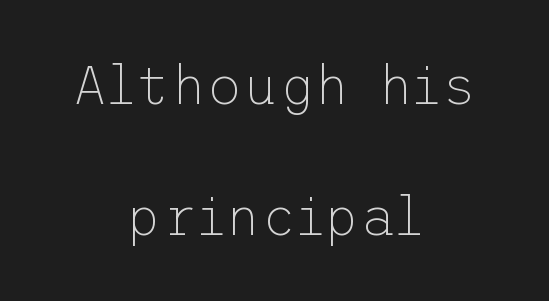
{"serif": "no", "italic": "no", "bold": "no", "weight": "thin", "width": "normal", "stroke_contrast": "low", "x_height": "medium", "underline": "no", "align": "center", "line_spacing": "loose", "line_spacing_ratio": 2.39, "letter_spacing": "normal", "letter_spacing_em": 0.0, "glyph_px": 55}
